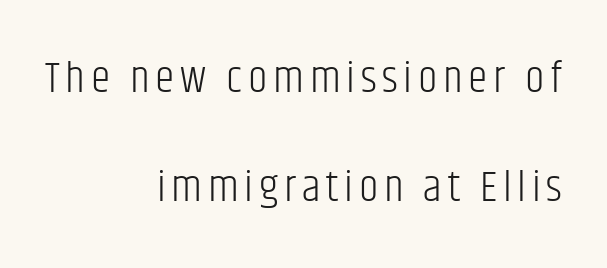
The image shows 44 px light, condensed sans-serif type, upright; set right-aligned, loose line spacing (2.47x), not underlined; low stroke contrast and a large x-height.
